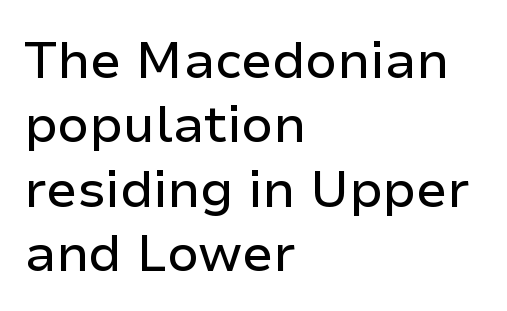
{"serif": "no", "italic": "no", "width": "normal", "stroke_contrast": "low", "x_height": "medium", "monospaced": "no", "underline": "no", "align": "left", "line_spacing": "normal", "line_spacing_ratio": 1.26, "letter_spacing": "normal", "letter_spacing_em": 0.0, "glyph_px": 51}
